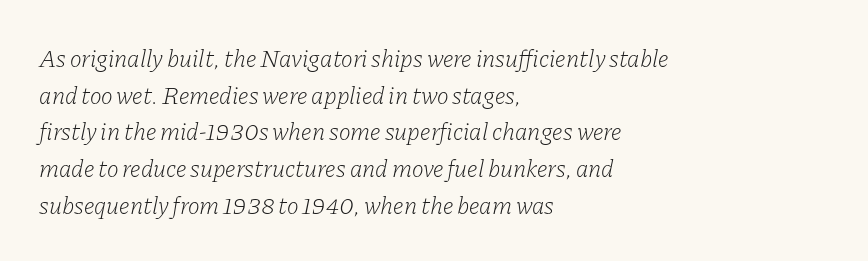
Q: Is the text bold? A: No.
Q: Is the text italic (slanted)? A: Yes, it leans right by about 11 degrees.
Q: Is the text underlined? A: No.
Q: How is the paragraph aligned? A: Left-aligned.
Q: Is the spacing between letters normal or unusually wide? A: Normal.
Q: Is the spacing between lines tight, normal or loose? A: Normal.
